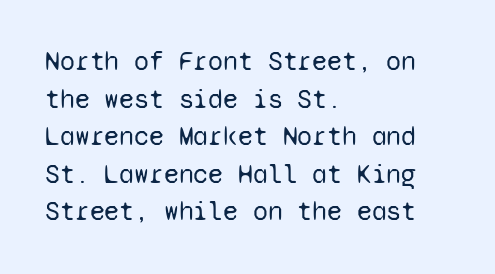
{"italic": "no", "bold": "no", "underline": "no", "align": "left", "line_spacing": "normal", "line_spacing_ratio": 1.39, "letter_spacing": "normal", "letter_spacing_em": 0.0, "glyph_px": 27}
